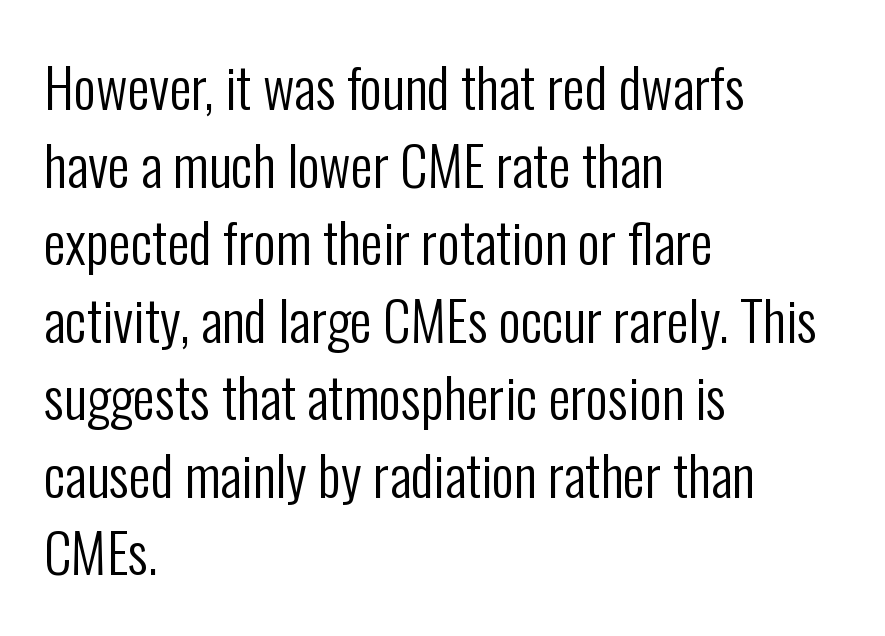
The image shows 55 px regular-weight, condensed sans-serif type, upright; set left-aligned, normal line spacing (1.41x), normal letter spacing, not underlined; low stroke contrast and a medium x-height.
